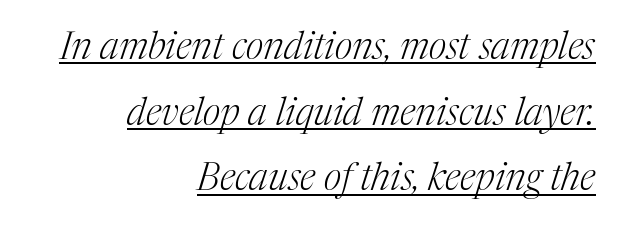
The image shows 38 px light serif type, italic (leaning right); set right-aligned, line spacing 1.73x, normal letter spacing, underlined; medium stroke contrast and a medium x-height.
